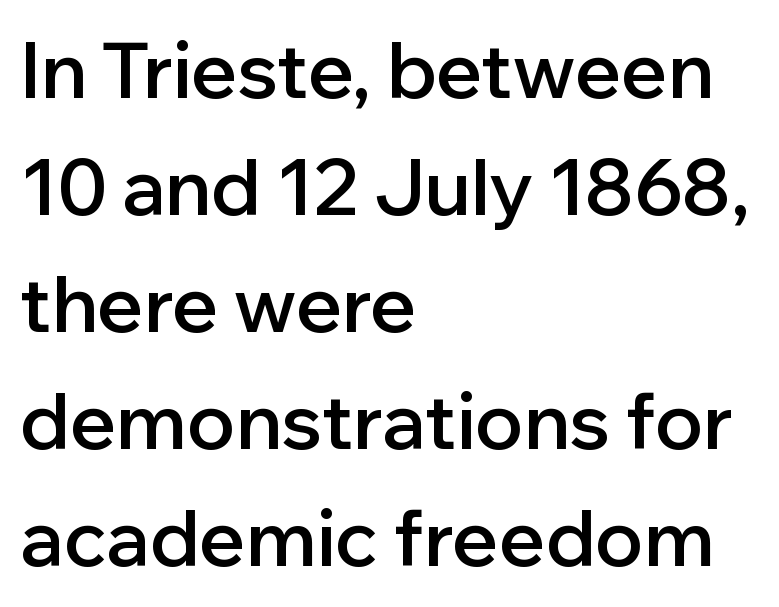
The image shows 77 px semibold sans-serif type, upright; set left-aligned, normal line spacing (1.52x), normal letter spacing, not underlined; low stroke contrast and a medium x-height.
